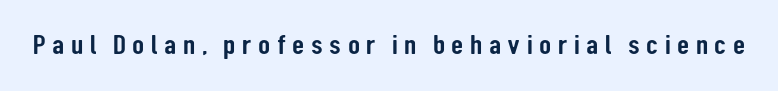
The image shows 28 px condensed sans-serif type, upright; set unusually wide letter spacing (+0.23 em), not underlined; low stroke contrast and a medium x-height.
